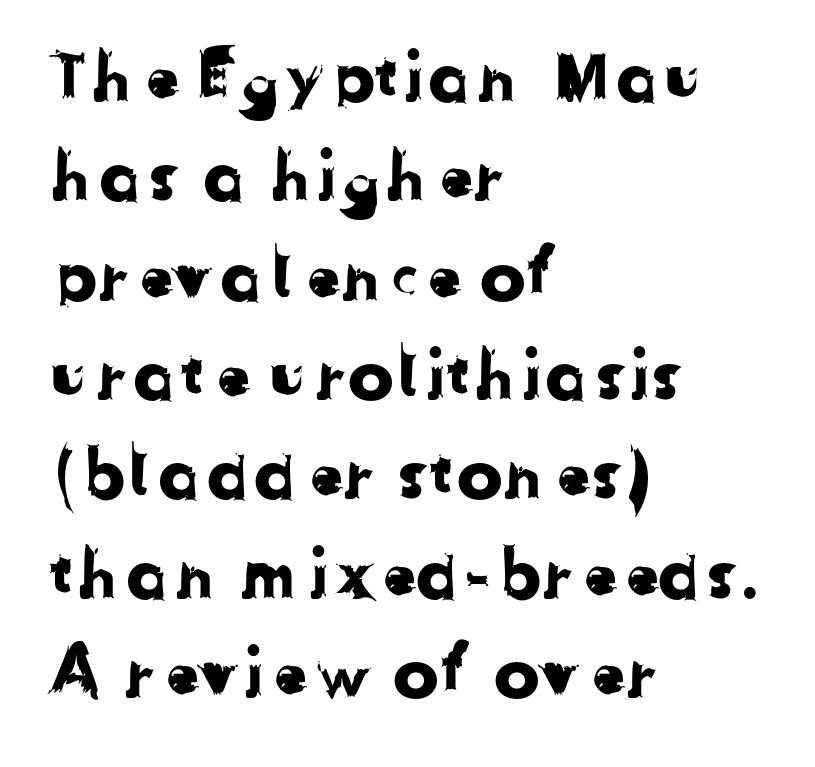
Q: Is the typeface a serif or a sans-serif typeface? A: Sans-serif.
Q: Is the text underlined? A: No.
Q: How is the paragraph aligned? A: Left-aligned.
Q: Is the spacing between letters normal or unusually wide? A: Normal.
Q: Is the spacing between lines tight, normal or loose? A: Normal.
Q: Width (condensed, normal, or wide)? A: Normal.
Q: Stroke contrast? A: Low.
Q: x-height? A: Medium.
Q: Monospaced? A: No.
